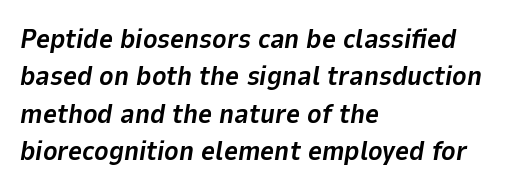
Q: Is the text bold? A: Yes.
Q: Is the text italic (slanted)? A: Yes, it leans right by about 9 degrees.
Q: Is the text underlined? A: No.
Q: How is the paragraph aligned? A: Left-aligned.
Q: Is the spacing between letters normal or unusually wide? A: Normal.
Q: Is the spacing between lines tight, normal or loose? A: Normal.
